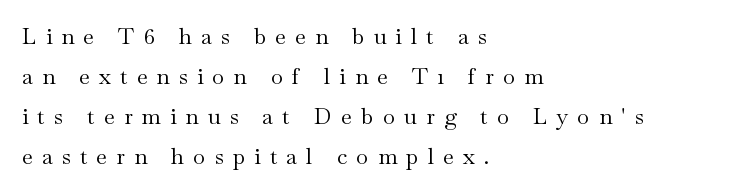
Q: Is the text bold? A: No.
Q: Is the text italic (slanted)? A: No, it is upright.
Q: Is the text underlined? A: No.
Q: How is the paragraph aligned? A: Left-aligned.
Q: Is the spacing between letters normal or unusually wide? A: Unusually wide.
